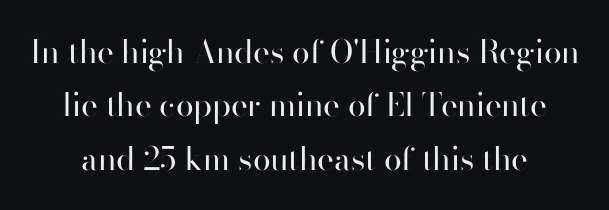
The image shows 32 px regular-weight sans-serif type, upright; set normal line spacing (1.67x), normal letter spacing, not underlined; high stroke contrast and a small x-height.
